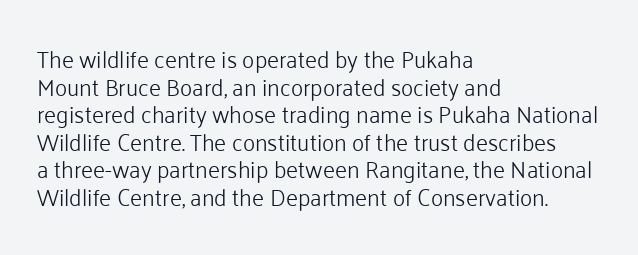
{"italic": "no", "bold": "no", "underline": "no", "align": "left", "line_spacing_ratio": 1.2, "letter_spacing": "normal", "letter_spacing_em": 0.0, "glyph_px": 23}
